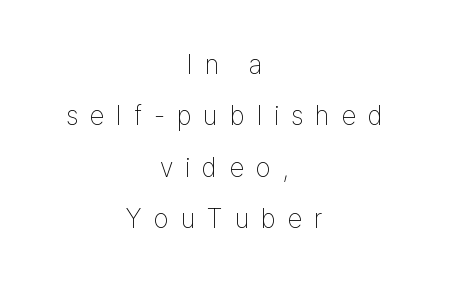
The image shows 27 px text type, upright; set centered, loose line spacing (1.9x), unusually wide letter spacing (+0.44 em), not underlined.
